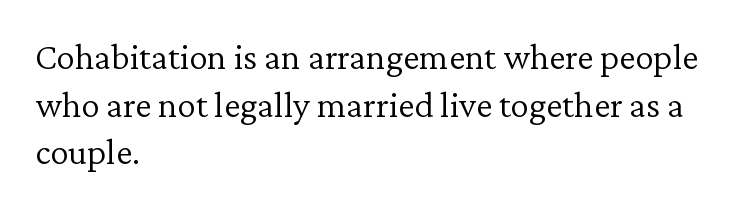
Heaviness? Minimal to ordinary, like unemphasized prose. Type without underlining. The setting favours the left margin, as ordinary paragraphs usually do. This sample has the flowing, uneven cadence of proportional lettering.
